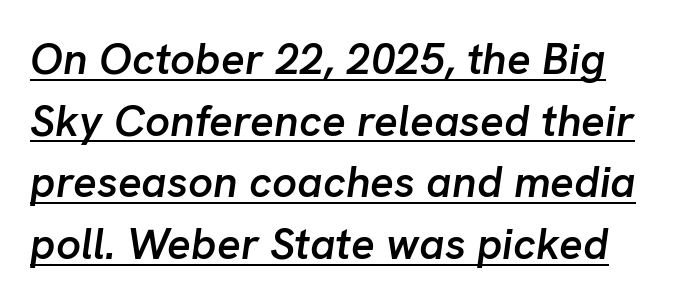
The image shows 44 px semibold type, italic (leaning right); set normal line spacing (1.4x), normal letter spacing, underlined; low stroke contrast and a medium x-height.
